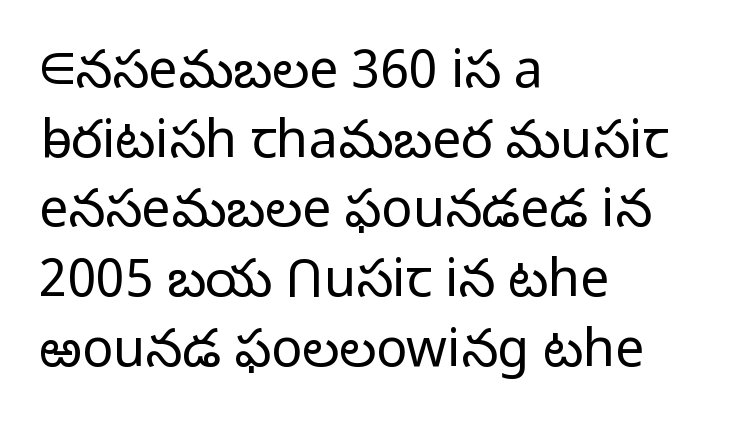
The image shows 52 px light sans-serif type, upright; set left-aligned, normal line spacing (1.34x), normal letter spacing, not underlined; low stroke contrast and a medium x-height.
